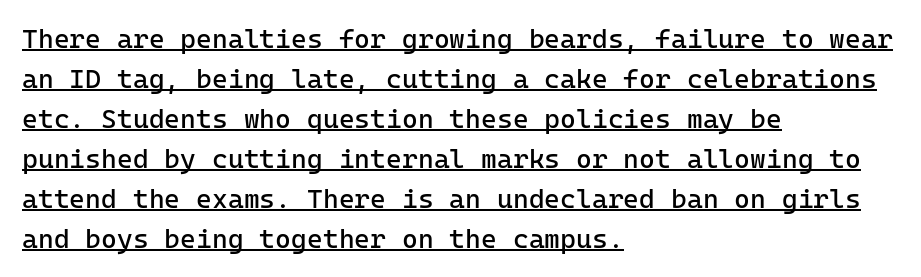
The image shows 27 px text type, upright; set left-aligned, normal line spacing (1.48x), normal letter spacing, underlined.
